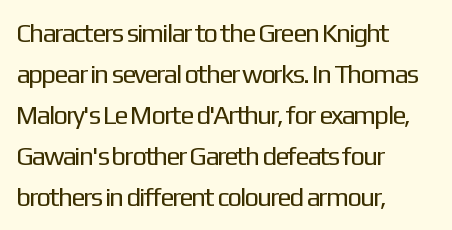
Q: Is the text bold? A: No.
Q: Is the text italic (slanted)? A: No, it is upright.
Q: Is the text underlined? A: No.
Q: How is the paragraph aligned? A: Left-aligned.
Q: Is the spacing between letters normal or unusually wide? A: Normal.
Q: Is the spacing between lines tight, normal or loose? A: Normal.
